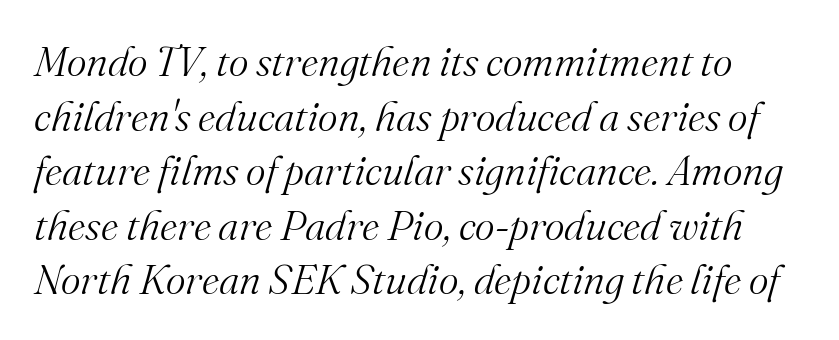
{"serif": "yes", "italic": "yes", "lean": "right", "slant_degrees": 16, "bold": "no", "weight": "light", "width": "normal", "stroke_contrast": "medium", "x_height": "small", "monospaced": "no", "underline": "no", "line_spacing": "normal", "line_spacing_ratio": 1.3, "letter_spacing": "normal", "letter_spacing_em": 0.0, "glyph_px": 42}
